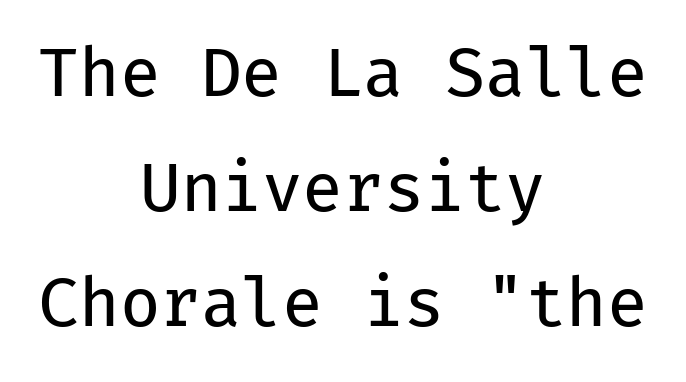
{"serif": "no", "italic": "no", "bold": "no", "weight": "regular", "width": "normal", "stroke_contrast": "low", "x_height": "medium", "monospaced": "yes", "underline": "no", "align": "center", "line_spacing_ratio": 1.74, "letter_spacing": "normal", "letter_spacing_em": 0.0, "glyph_px": 66}
